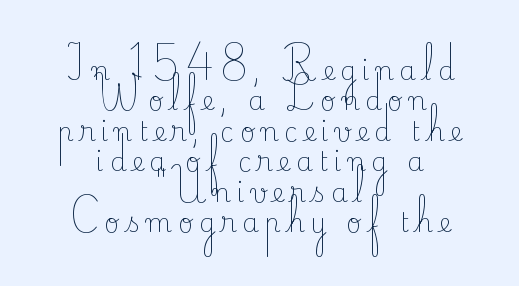
The image shows 26 px text type, upright; set centered, line spacing 1.17x, unusually wide letter spacing (+0.23 em), not underlined.
